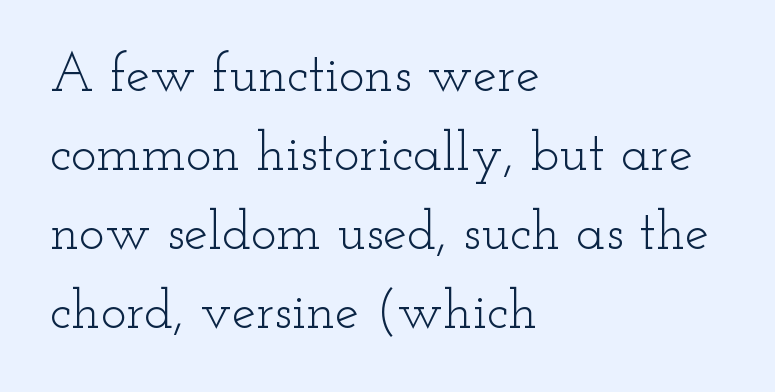
{"serif": "yes", "italic": "no", "bold": "no", "weight": "light", "width": "wide", "stroke_contrast": "low", "x_height": "small", "monospaced": "no", "underline": "no", "align": "left", "line_spacing": "normal", "line_spacing_ratio": 1.46, "letter_spacing": "normal", "letter_spacing_em": 0.0, "glyph_px": 54}
